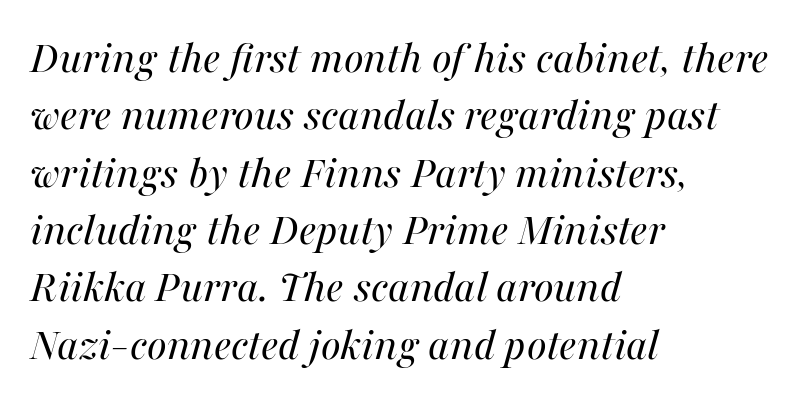
The image shows 47 px regular-weight type, italic (leaning right); set left-aligned, line spacing 1.22x, normal letter spacing, not underlined; medium stroke contrast and a medium x-height.
